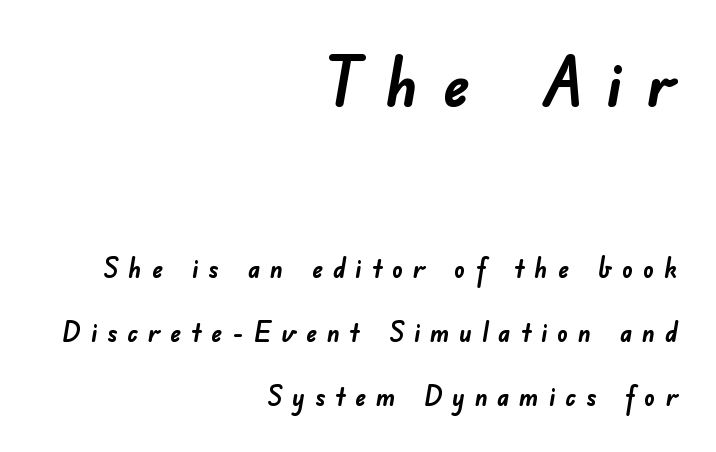
{"serif": "no", "bold": "yes", "weight": "semibold", "width": "normal", "stroke_contrast": "low", "x_height": "small", "monospaced": "no", "underline": "no", "align": "right", "line_spacing": "loose", "line_spacing_ratio": 2.37, "letter_spacing": "wide", "letter_spacing_em": 0.36, "larger_block": "first", "size_ratio": 2.48, "glyph_px": 67}
